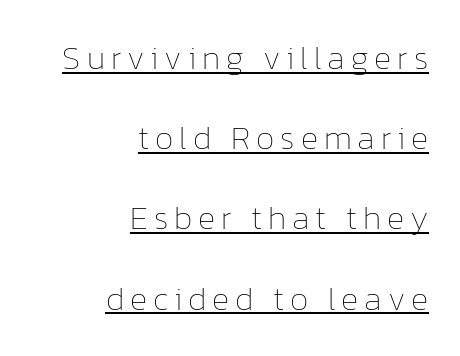
The image shows 33 px thin type, upright; set right-aligned, loose line spacing (2.43x), underlined; low stroke contrast and a medium x-height.
